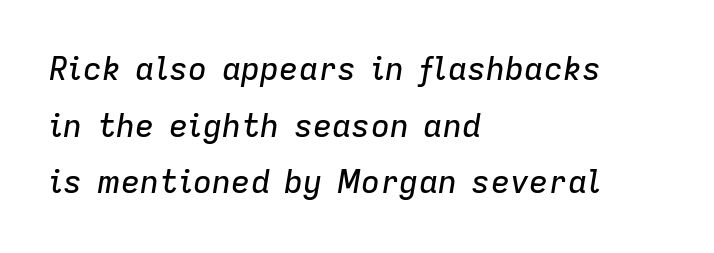
Q: Is the text italic (slanted)? A: Yes, it leans right by about 9 degrees.
Q: Is the text underlined? A: No.
Q: How is the paragraph aligned? A: Left-aligned.
Q: Is the spacing between letters normal or unusually wide? A: Normal.
Q: Width (condensed, normal, or wide)? A: Normal.
Q: Stroke contrast? A: Low.
Q: x-height? A: Medium.
Q: Monospaced? A: No.
